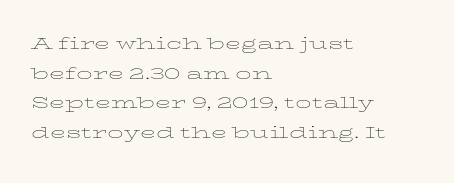
{"italic": "no", "bold": "no", "underline": "no", "align": "left", "line_spacing": "normal", "line_spacing_ratio": 1.41, "letter_spacing": "normal", "letter_spacing_em": 0.0, "glyph_px": 21}
